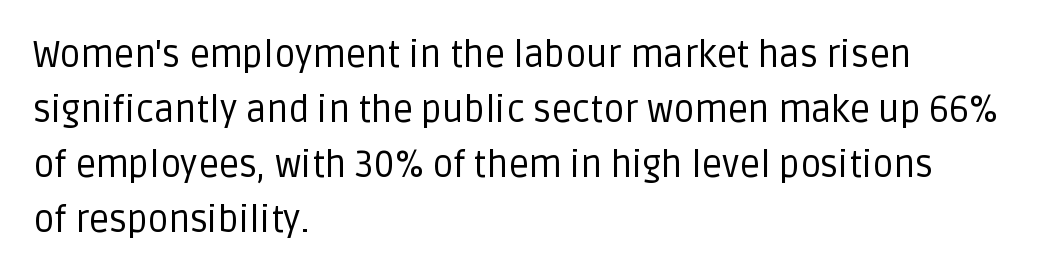
The font sits on the lighter half of the weight spectrum, regular included. Plain, unruled lines of type. Do the letters lean? They stand straight. Letterform terminals end flat and unadorned throughout the passage.
